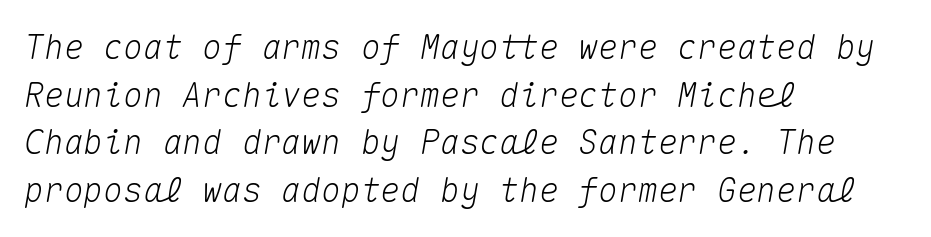
Q: Is the text italic (slanted)? A: Yes, it leans right by about 10 degrees.
Q: Is the text underlined? A: No.
Q: How is the paragraph aligned? A: Left-aligned.
Q: Is the spacing between letters normal or unusually wide? A: Normal.
Q: Is the spacing between lines tight, normal or loose? A: Normal.
Q: Width (condensed, normal, or wide)? A: Normal.
Q: Stroke contrast? A: Medium.
Q: x-height? A: Medium.
Q: Monospaced? A: Yes.
